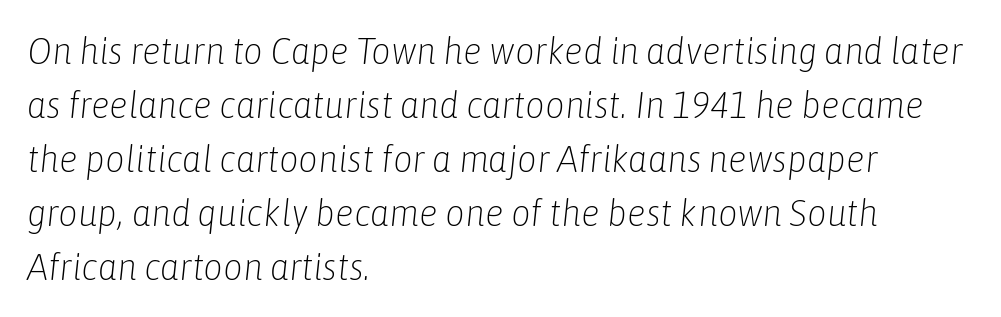
Q: Is the text bold? A: No.
Q: Is the text italic (slanted)? A: Yes, it leans right by about 6 degrees.
Q: Is the text underlined? A: No.
Q: How is the paragraph aligned? A: Left-aligned.
Q: Is the spacing between letters normal or unusually wide? A: Normal.
Q: Is the spacing between lines tight, normal or loose? A: Normal.
Q: Width (condensed, normal, or wide)? A: Condensed.
Q: Stroke contrast? A: Low.
Q: x-height? A: Medium.
Q: Monospaced? A: No.
